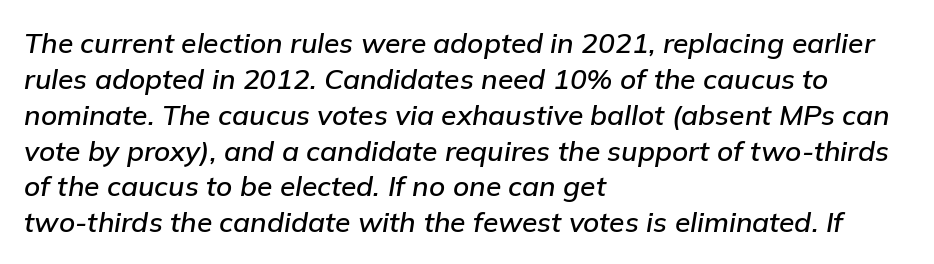
{"italic": "yes", "lean": "right", "slant_degrees": 9, "width": "normal", "stroke_contrast": "low", "x_height": "medium", "monospaced": "no", "underline": "no", "align": "left", "line_spacing": "normal", "line_spacing_ratio": 1.28, "letter_spacing": "normal", "letter_spacing_em": 0.0, "glyph_px": 28}
